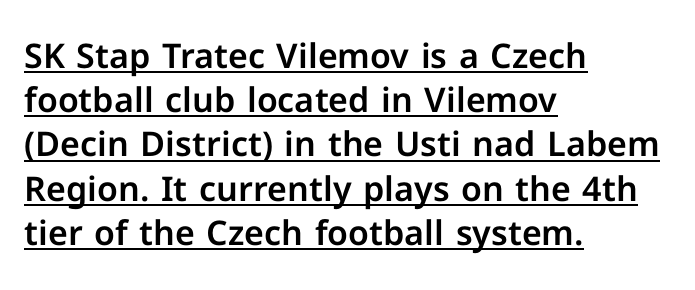
{"serif": "no", "italic": "no", "width": "normal", "stroke_contrast": "low", "x_height": "medium", "monospaced": "no", "underline": "yes", "align": "left", "line_spacing": "normal", "line_spacing_ratio": 1.3, "letter_spacing": "normal", "letter_spacing_em": 0.0, "glyph_px": 34}
